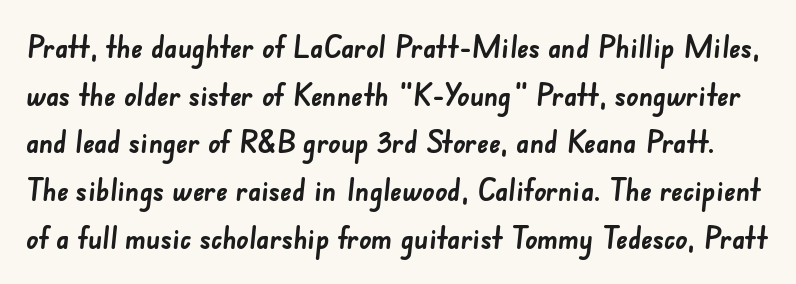
{"serif": "no", "bold": "yes", "weight": "semibold", "width": "normal", "stroke_contrast": "low", "x_height": "small", "monospaced": "no", "underline": "no", "line_spacing": "normal", "line_spacing_ratio": 1.59, "letter_spacing": "normal", "letter_spacing_em": 0.0, "glyph_px": 30}
